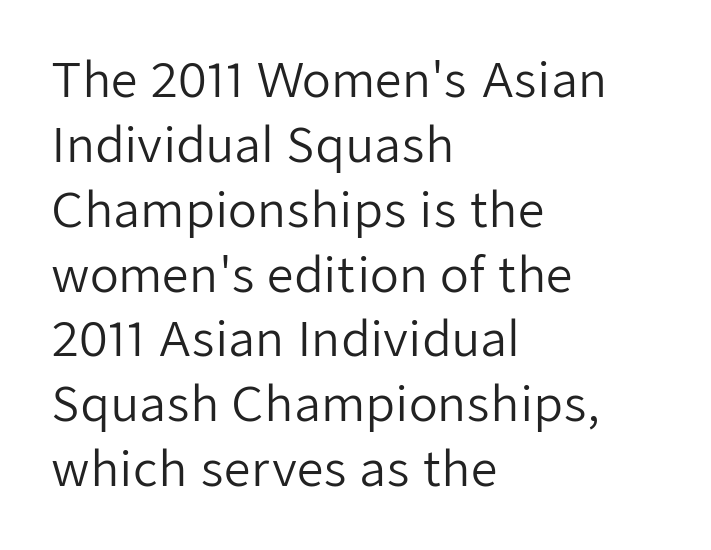
Letterform terminals end flat and unadorned throughout the passage. You could call the tracking neutral — neither tight nor loose. Words float on clear page, feet unadorned. The lines in this sample share a left origin and differ only in where they stop. Unbolded letterforms with no extra heft.
